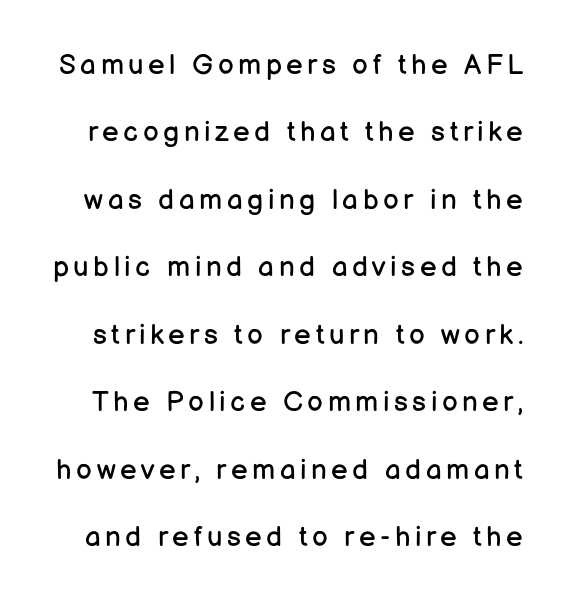
Q: Is the text bold? A: No.
Q: Is the text italic (slanted)? A: No, it is upright.
Q: Is the typeface a serif or a sans-serif typeface? A: Sans-serif.
Q: Is the text underlined? A: No.
Q: Is the spacing between lines tight, normal or loose? A: Loose.
Q: Width (condensed, normal, or wide)? A: Normal.
Q: Stroke contrast? A: Low.
Q: x-height? A: Medium.
Q: Monospaced? A: No.
